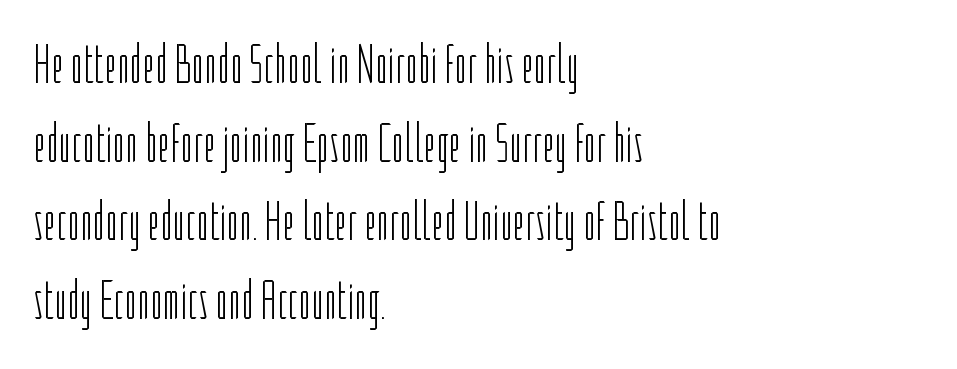
{"serif": "no", "italic": "no", "bold": "no", "weight": "light", "width": "condensed", "stroke_contrast": "low", "x_height": "medium", "monospaced": "no", "underline": "no", "align": "left", "line_spacing": "normal", "line_spacing_ratio": 1.43, "letter_spacing": "normal", "letter_spacing_em": 0.0, "glyph_px": 55}
